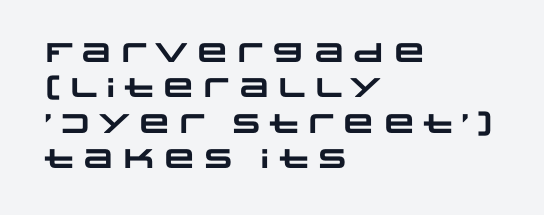
{"bold": "yes", "underline": "no", "align": "left", "line_spacing": "normal", "line_spacing_ratio": 1.31, "letter_spacing": "normal", "letter_spacing_em": 0.0, "glyph_px": 27}
